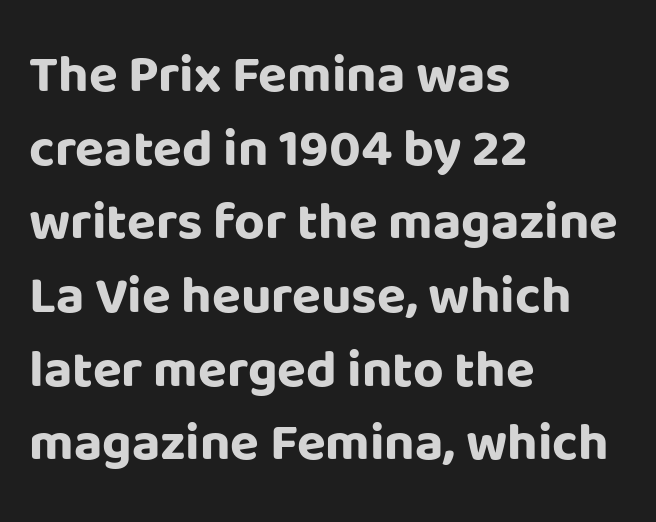
Q: Is the text bold? A: Yes.
Q: Is the text italic (slanted)? A: No, it is upright.
Q: Is the typeface a serif or a sans-serif typeface? A: Sans-serif.
Q: Is the text underlined? A: No.
Q: How is the paragraph aligned? A: Left-aligned.
Q: Is the spacing between letters normal or unusually wide? A: Normal.
Q: Is the spacing between lines tight, normal or loose? A: Normal.
Q: Width (condensed, normal, or wide)? A: Normal.
Q: Stroke contrast? A: Low.
Q: x-height? A: Large.
Q: Monospaced? A: No.
